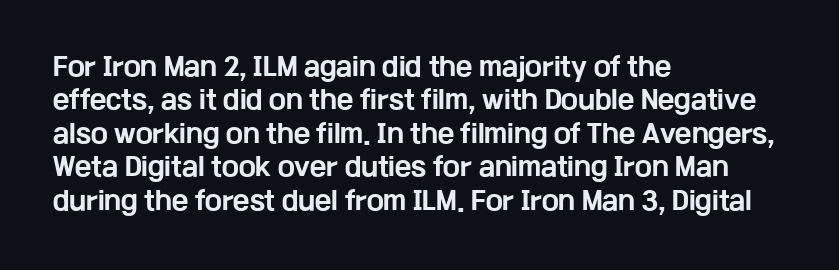
Q: Is the text bold? A: Yes.
Q: Is the text italic (slanted)? A: No, it is upright.
Q: Is the text underlined? A: No.
Q: How is the paragraph aligned? A: Left-aligned.
Q: Is the spacing between letters normal or unusually wide? A: Normal.
Q: Is the spacing between lines tight, normal or loose? A: Normal.
